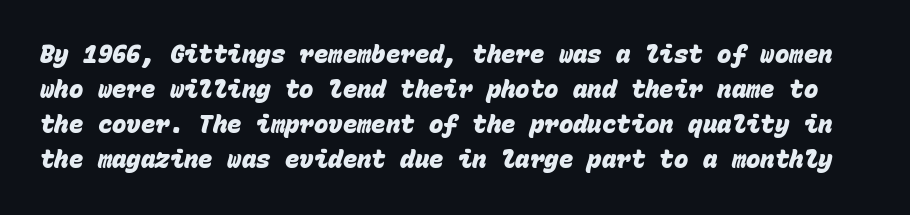
Whoever set this chose a conventional vertical rhythm. Descender tails drop into unmarked territory. Does extra space separate the letters? No, they use regular spacing. The passage shown is emphatically bold.
